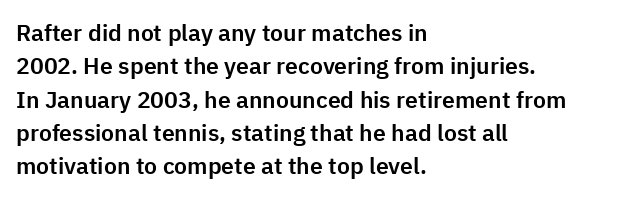
The rendering uses a moderate line-height, typical for paragraphs. These lines were composed using upright roman letters. The gaps between neighbouring characters are ordinary and unremarkable. Has an underline been added? It has not. Line starts are locked; line ends wander.
